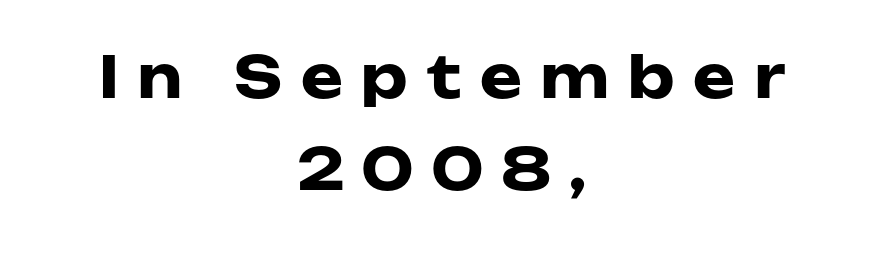
Q: Is the text bold? A: Yes.
Q: Is the text italic (slanted)? A: No, it is upright.
Q: Is the typeface a serif or a sans-serif typeface? A: Sans-serif.
Q: Is the text underlined? A: No.
Q: How is the paragraph aligned? A: Centered.
Q: Is the spacing between letters normal or unusually wide? A: Unusually wide.
Q: Is the spacing between lines tight, normal or loose? A: Normal.
Q: Width (condensed, normal, or wide)? A: Wide.
Q: Stroke contrast? A: Low.
Q: x-height? A: Medium.
Q: Monospaced? A: No.
